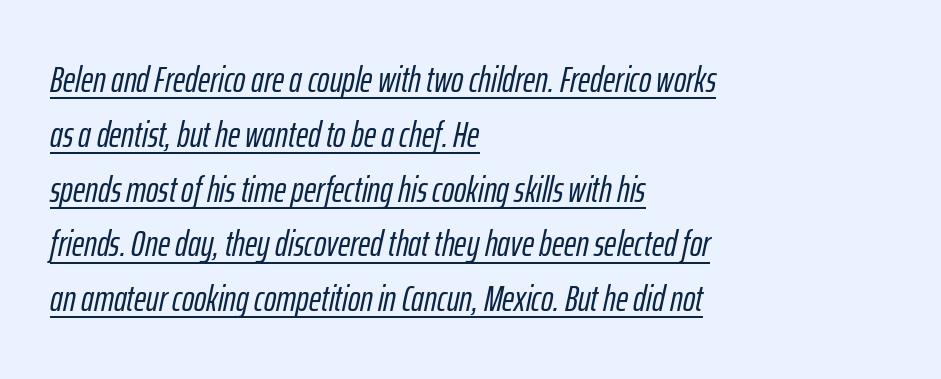
Slanted lettering throughout. The face used here appears with an underline applied. Notice how the passage keeps a crisp vertical edge on the left only. These lines sit exactly where default settings would place them. Nobody touched the tracking dial on this one. The passage shown is typed in a proportional face where columns would drift.
